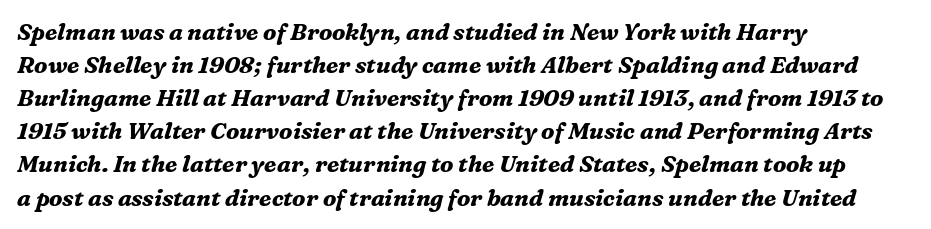
The image shows 23 px bold type, italic (leaning right); set left-aligned, normal line spacing (1.44x), normal letter spacing, not underlined.
